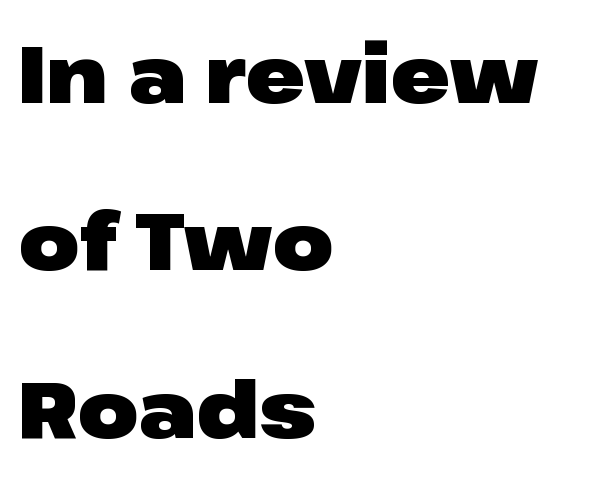
Q: Is the text bold? A: Yes.
Q: Is the text italic (slanted)? A: No, it is upright.
Q: Is the typeface a serif or a sans-serif typeface? A: Sans-serif.
Q: Is the text underlined? A: No.
Q: How is the paragraph aligned? A: Left-aligned.
Q: Is the spacing between letters normal or unusually wide? A: Normal.
Q: Is the spacing between lines tight, normal or loose? A: Loose.
Q: Width (condensed, normal, or wide)? A: Wide.
Q: Stroke contrast? A: Low.
Q: x-height? A: Medium.
Q: Monospaced? A: No.
